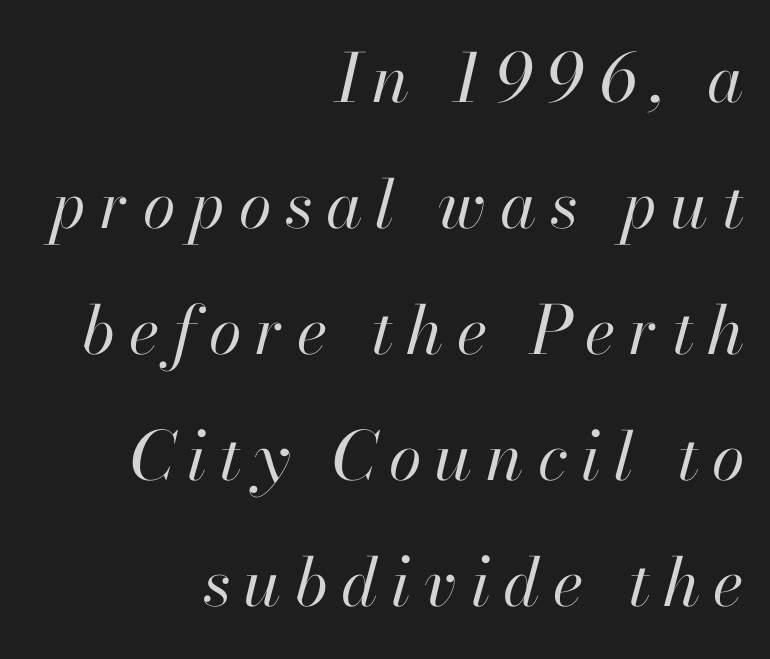
Q: Is the text bold? A: No.
Q: Is the text italic (slanted)? A: Yes, it leans right by about 13 degrees.
Q: Is the text underlined? A: No.
Q: How is the paragraph aligned? A: Right-aligned.
Q: Is the spacing between letters normal or unusually wide? A: Unusually wide.
Q: Width (condensed, normal, or wide)? A: Normal.
Q: Stroke contrast? A: High.
Q: x-height? A: Small.
Q: Monospaced? A: No.
